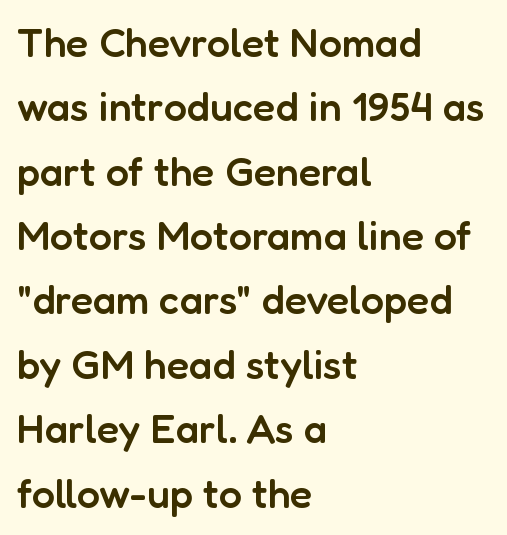
Q: Is the text bold? A: Semi-bold.
Q: Is the text italic (slanted)? A: No, it is upright.
Q: Is the typeface a serif or a sans-serif typeface? A: Sans-serif.
Q: Is the text underlined? A: No.
Q: How is the paragraph aligned? A: Left-aligned.
Q: Is the spacing between letters normal or unusually wide? A: Normal.
Q: Is the spacing between lines tight, normal or loose? A: Normal.
Q: Width (condensed, normal, or wide)? A: Normal.
Q: Stroke contrast? A: Low.
Q: x-height? A: Medium.
Q: Monospaced? A: No.
